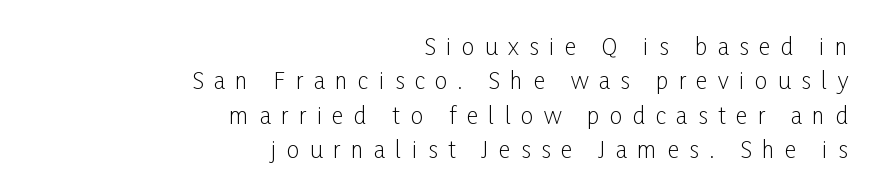
Q: Is the text bold? A: No.
Q: Is the text italic (slanted)? A: No, it is upright.
Q: Is the text underlined? A: No.
Q: How is the paragraph aligned? A: Right-aligned.
Q: Is the spacing between letters normal or unusually wide? A: Unusually wide.
Q: Is the spacing between lines tight, normal or loose? A: Normal.
